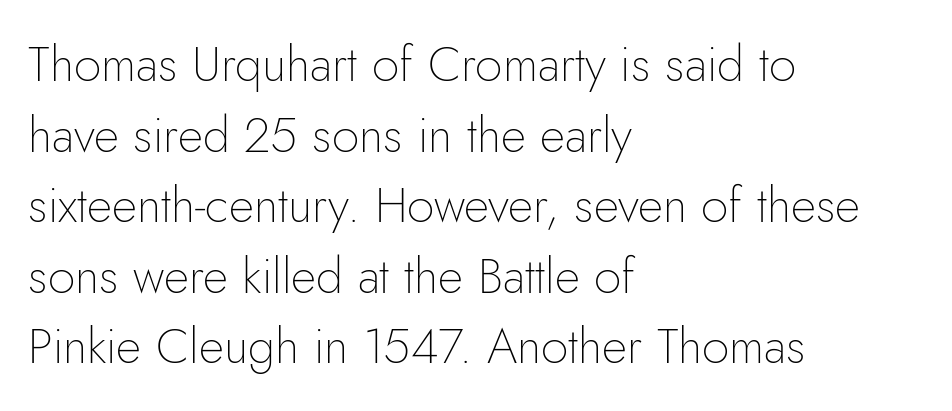
The image shows 49 px thin sans-serif type, upright; set left-aligned, normal line spacing (1.44x), normal letter spacing, not underlined; low stroke contrast and a small x-height.
